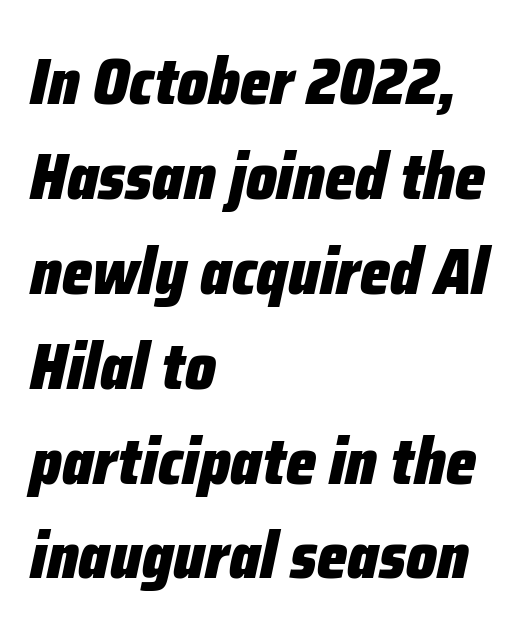
{"italic": "yes", "lean": "right", "slant_degrees": 12, "bold": "yes", "weight": "heavy", "width": "condensed", "stroke_contrast": "low", "x_height": "medium", "monospaced": "no", "underline": "no", "align": "left", "line_spacing": "normal", "line_spacing_ratio": 1.46, "letter_spacing": "normal", "letter_spacing_em": 0.0, "glyph_px": 65}
